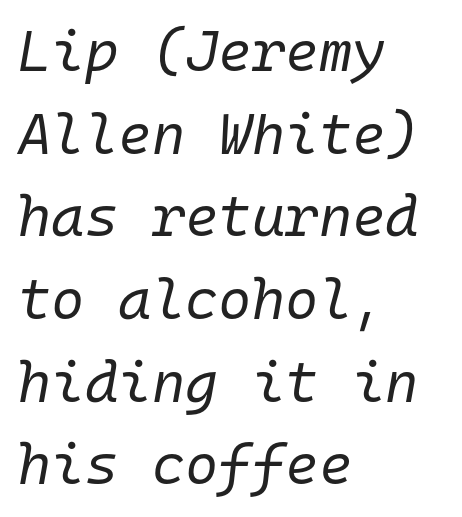
The lettering tilts uniformly, giving the passage an italic look. Horizontally, the lines are justified to the leading edge only. Underlining? Definitely not there. The weight would be labelled regular, book, light, or lighter still.
